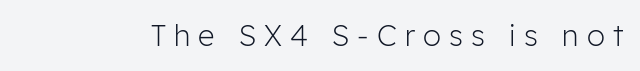
Q: Is the text bold? A: No.
Q: Is the text italic (slanted)? A: No, it is upright.
Q: Is the typeface a serif or a sans-serif typeface? A: Sans-serif.
Q: Is the text underlined? A: No.
Q: Is the spacing between letters normal or unusually wide? A: Unusually wide.
Q: Width (condensed, normal, or wide)? A: Normal.
Q: Stroke contrast? A: Low.
Q: x-height? A: Medium.
Q: Monospaced? A: No.
